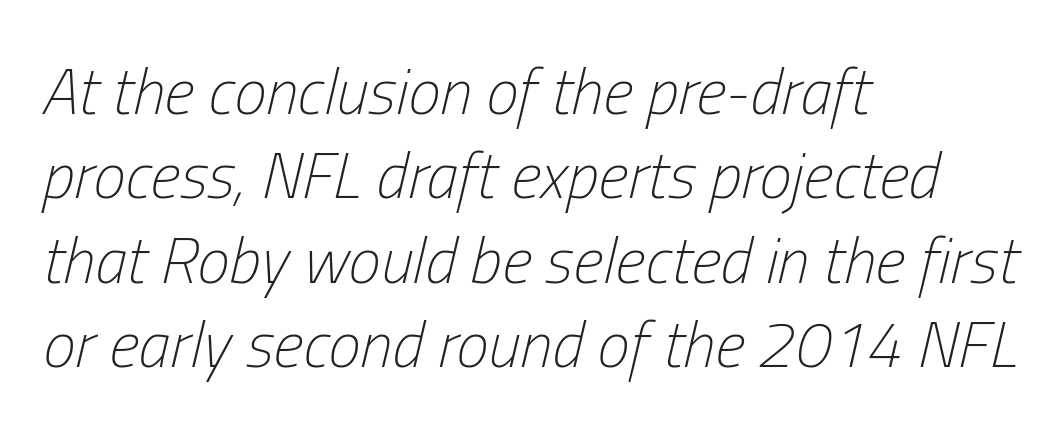
Q: Is the text bold? A: No.
Q: Is the text italic (slanted)? A: Yes, it leans right by about 13 degrees.
Q: Is the text underlined? A: No.
Q: How is the paragraph aligned? A: Left-aligned.
Q: Is the spacing between letters normal or unusually wide? A: Normal.
Q: Is the spacing between lines tight, normal or loose? A: Normal.
Q: Width (condensed, normal, or wide)? A: Condensed.
Q: Stroke contrast? A: Low.
Q: x-height? A: Medium.
Q: Monospaced? A: No.
